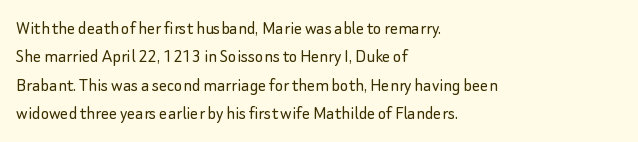
{"italic": "no", "bold": "no", "underline": "no", "align": "left", "line_spacing": "normal", "line_spacing_ratio": 1.42, "letter_spacing": "normal", "letter_spacing_em": 0.0, "glyph_px": 20}
